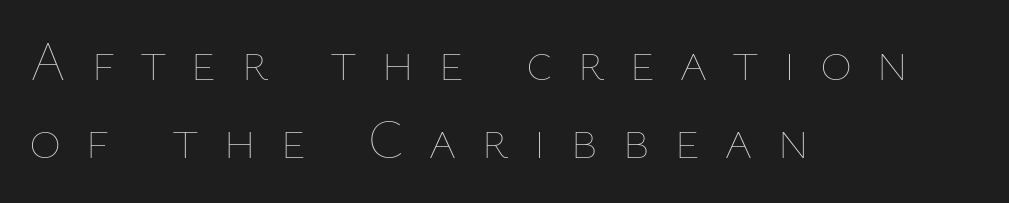
A typesetter would call this proportional, since set widths differ per character. Nope, not italic — everything's standing straight. The strokes carry an ordinary text weight at most. The letterforms stand isolated, each surrounded by extra space.
